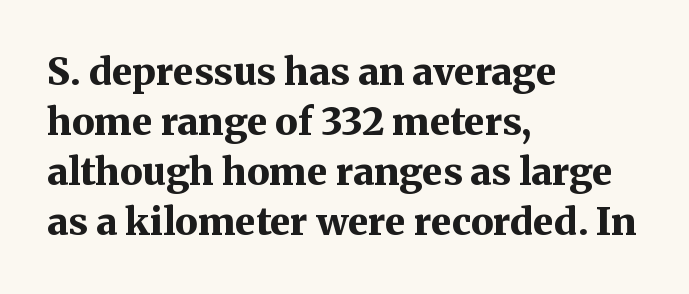
The baseline area is clear. Here the glyphs are tracked normally, forming tight word shapes. What's the leading like? Ordinary, nothing unusual. Note the varied advance widths — an 'i' is clearly narrower than an 'm'. The rendering uses a bold face; every stroke is thick and dark. Do the letters lean? They stand straight.
